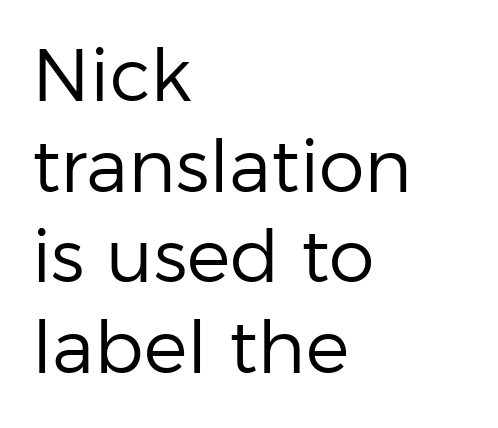
{"serif": "no", "italic": "no", "bold": "no", "weight": "regular", "width": "normal", "stroke_contrast": "low", "x_height": "medium", "monospaced": "no", "underline": "no", "align": "left", "line_spacing_ratio": 1.24, "letter_spacing": "normal", "letter_spacing_em": 0.0, "glyph_px": 73}
